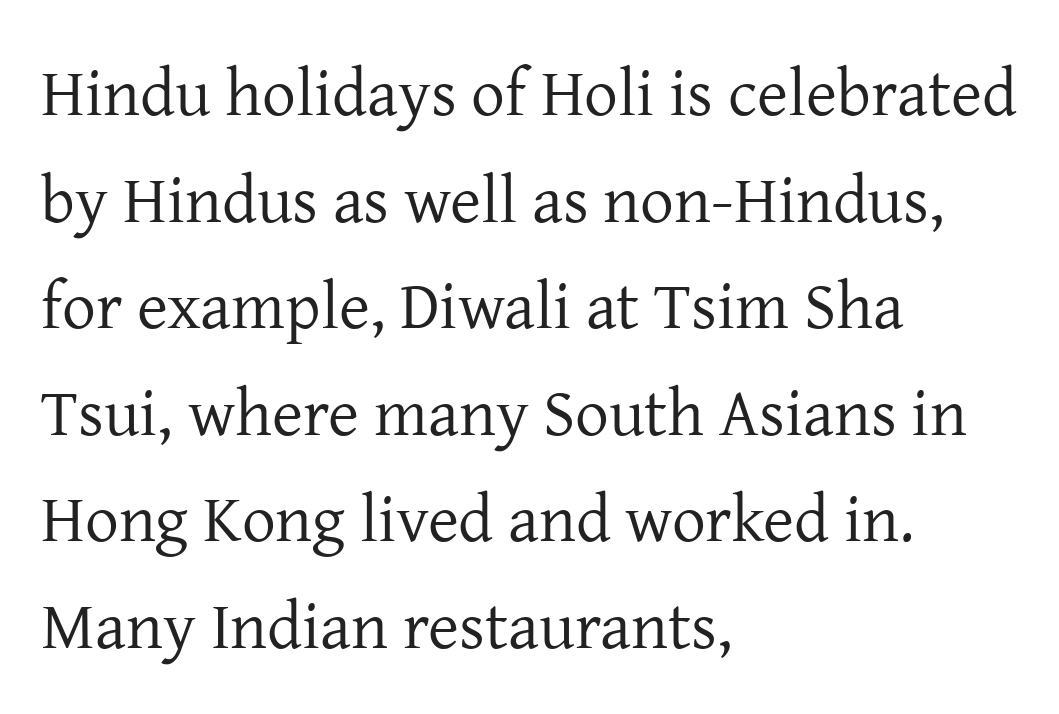
The image shows 67 px regular-weight serif type, upright; set left-aligned, normal line spacing (1.59x), normal letter spacing, not underlined; low stroke contrast and a medium x-height.
